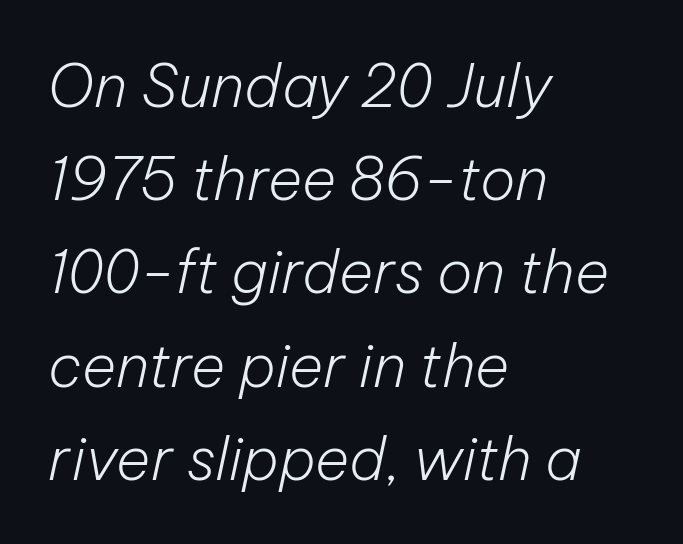
{"italic": "yes", "lean": "right", "slant_degrees": 12, "bold": "no", "weight": "light", "width": "normal", "stroke_contrast": "low", "x_height": "medium", "monospaced": "no", "underline": "no", "align": "left", "line_spacing": "normal", "line_spacing_ratio": 1.58, "letter_spacing": "normal", "letter_spacing_em": 0.0, "glyph_px": 59}
